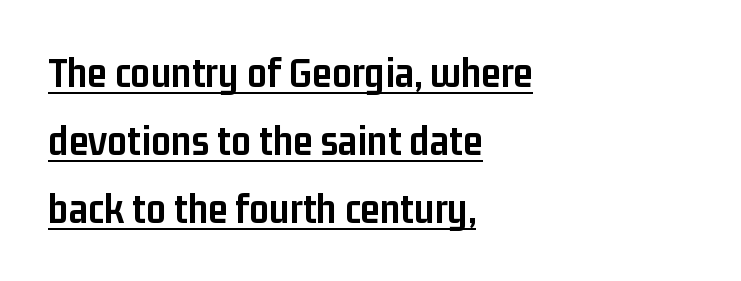
The image shows 44 px semibold, condensed sans-serif type, upright; set left-aligned, normal line spacing (1.55x), normal letter spacing, underlined; low stroke contrast and a medium x-height.
